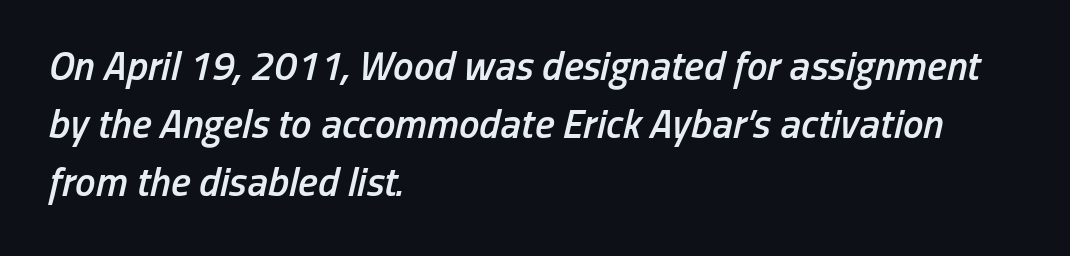
The image shows 41 px semibold, condensed type, italic (leaning right); set left-aligned, normal line spacing (1.41x), normal letter spacing, not underlined; low stroke contrast and a medium x-height.
